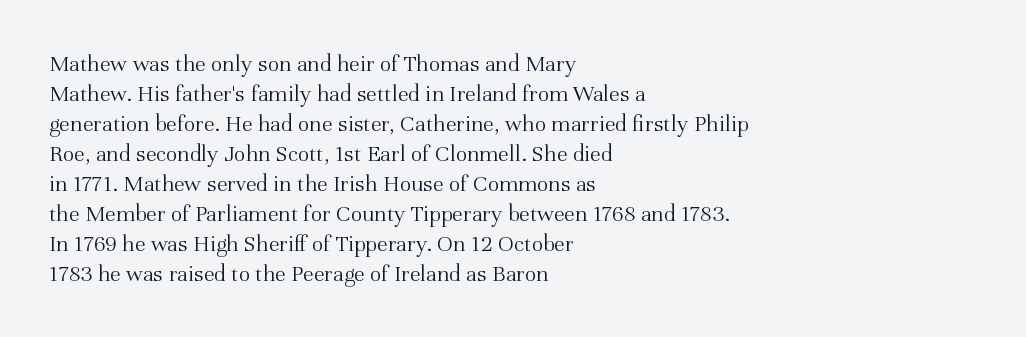
{"italic": "no", "bold": "no", "underline": "no", "align": "left", "line_spacing": "normal", "line_spacing_ratio": 1.25, "letter_spacing": "normal", "letter_spacing_em": 0.0, "glyph_px": 24}
